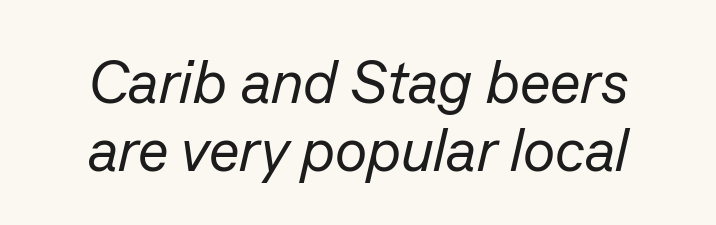
The image shows 60 px regular-weight type, italic (leaning right); set tight line spacing (1.13x), normal letter spacing, not underlined; low stroke contrast and a medium x-height.
